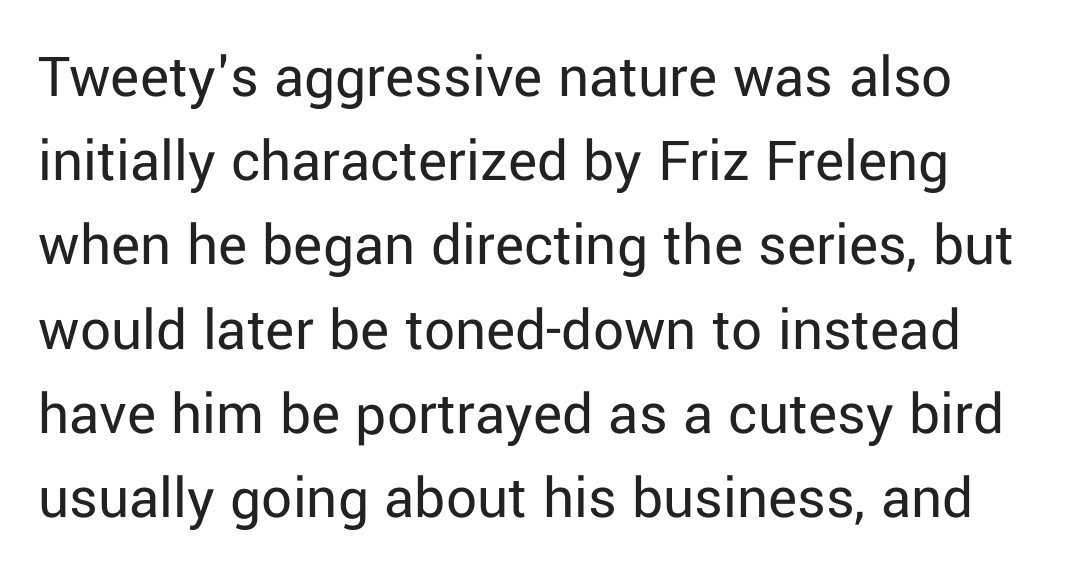
Q: Is the text bold? A: No.
Q: Is the text italic (slanted)? A: No, it is upright.
Q: Is the typeface a serif or a sans-serif typeface? A: Sans-serif.
Q: Is the text underlined? A: No.
Q: Is the spacing between letters normal or unusually wide? A: Normal.
Q: Is the spacing between lines tight, normal or loose? A: Normal.
Q: Width (condensed, normal, or wide)? A: Normal.
Q: Stroke contrast? A: Low.
Q: x-height? A: Medium.
Q: Monospaced? A: No.
